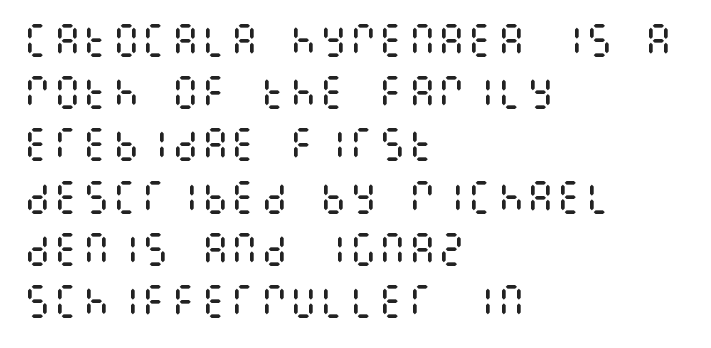
{"italic": "no", "bold": "no", "weight": "regular", "width": "condensed", "stroke_contrast": "medium", "x_height": "large", "underline": "no", "align": "left", "line_spacing": "normal", "line_spacing_ratio": 1.41, "letter_spacing": "normal", "letter_spacing_em": 0.0, "glyph_px": 37}
